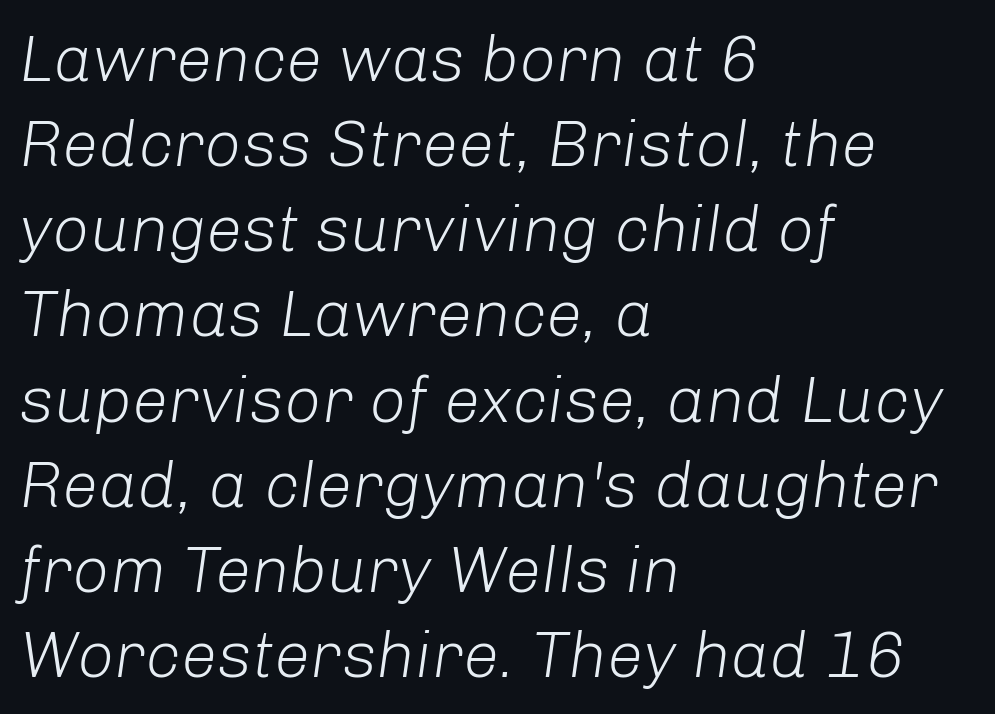
Compared with a typical body face, this is equally light or lighter still. The font's italic variant was chosen for this text. The rendering keeps characters at their native spacing. Think of a printed novel: that variable character pitch is what you see here. The lines sit at an ordinary, default distance from one another. The paragraph shown leans on its left margin.
